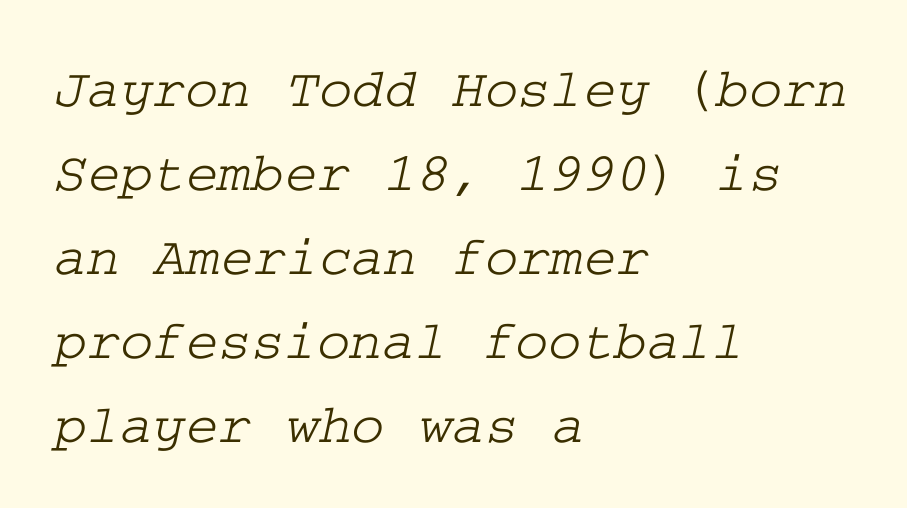
The image shows 56 px wide serif type; set left-aligned, normal line spacing (1.5x), normal letter spacing, not underlined; low stroke contrast and a medium x-height.
